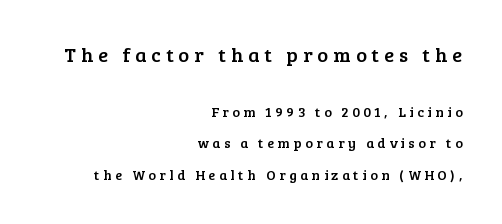
Q: Is the text italic (slanted)? A: No, it is upright.
Q: Is the text underlined? A: No.
Q: How is the paragraph aligned? A: Right-aligned.
Q: Is the spacing between letters normal or unusually wide? A: Unusually wide.
Q: Is the spacing between lines tight, normal or loose? A: Loose.
Q: Which block of text is set in a larger size, the first (top) or the second (bottom)? A: The first (top) one.
